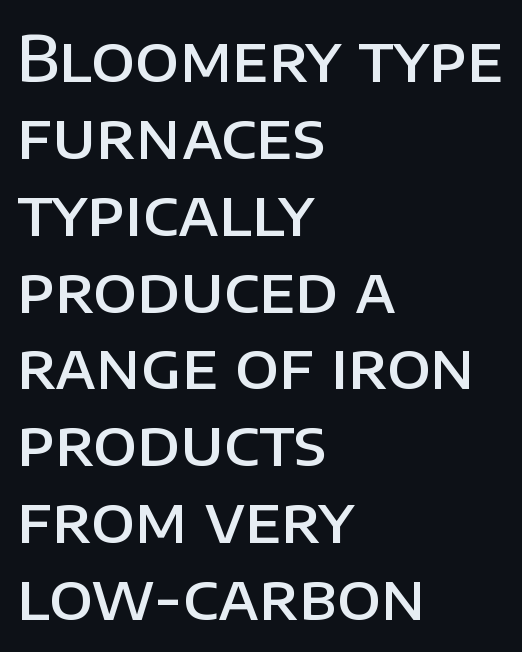
{"serif": "no", "italic": "no", "bold": "semi", "weight": "semibold", "width": "normal", "stroke_contrast": "low", "x_height": "large", "monospaced": "no", "underline": "no", "align": "left", "line_spacing_ratio": 1.22, "letter_spacing": "normal", "letter_spacing_em": 0.0, "glyph_px": 63}
